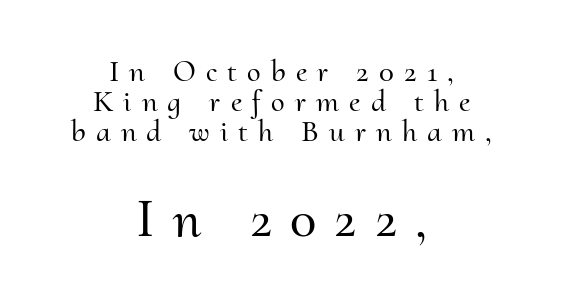
Q: Is the text italic (slanted)? A: No, it is upright.
Q: Is the typeface a serif or a sans-serif typeface? A: Serif.
Q: Is the text underlined? A: No.
Q: How is the paragraph aligned? A: Centered.
Q: Is the spacing between letters normal or unusually wide? A: Unusually wide.
Q: Is the spacing between lines tight, normal or loose? A: Tight.
Q: Which block of text is set in a larger size, the first (top) or the second (bottom)? A: The second (bottom) one.
Q: Width (condensed, normal, or wide)? A: Normal.
Q: Stroke contrast? A: Medium.
Q: x-height? A: Small.
Q: Monospaced? A: No.
